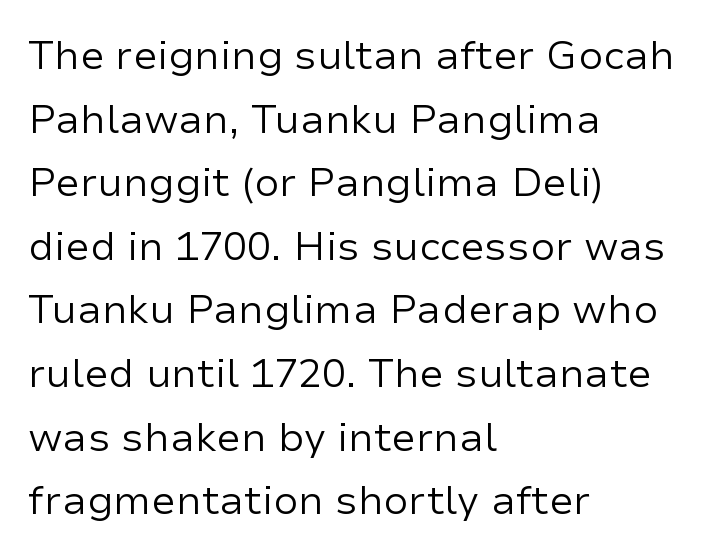
The image shows 40 px regular-weight sans-serif type, upright; set left-aligned, normal line spacing (1.59x), normal letter spacing, not underlined; low stroke contrast and a medium x-height.
